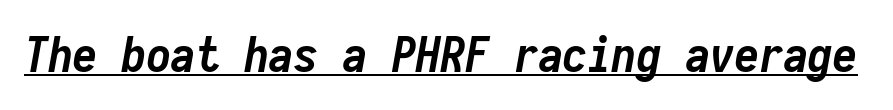
Q: Is the text bold? A: Yes.
Q: Is the text italic (slanted)? A: Yes, it leans right by about 10 degrees.
Q: Is the text underlined? A: Yes.
Q: Is the spacing between letters normal or unusually wide? A: Normal.
Q: Width (condensed, normal, or wide)? A: Condensed.
Q: Stroke contrast? A: Low.
Q: x-height? A: Medium.
Q: Monospaced? A: Yes.
